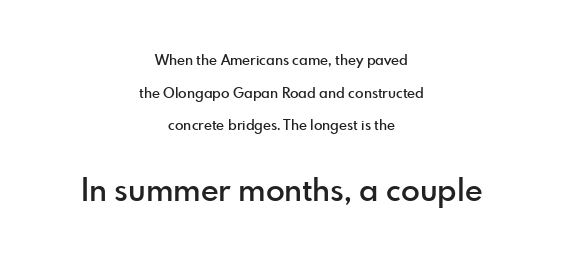
{"serif": "no", "italic": "no", "bold": "semi", "weight": "semibold", "width": "normal", "x_height": "small", "monospaced": "no", "underline": "no", "align": "center", "line_spacing": "loose", "line_spacing_ratio": 2.33, "letter_spacing": "normal", "letter_spacing_em": 0.0, "larger_block": "second", "size_ratio": 2.21, "glyph_px": 31}
